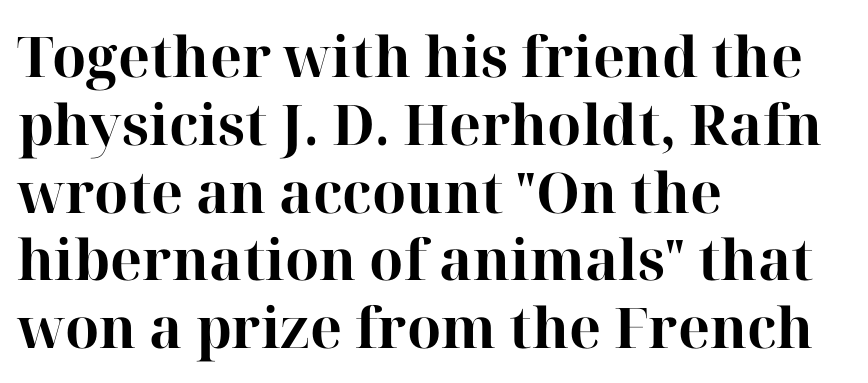
{"serif": "yes", "italic": "no", "bold": "yes", "weight": "bold", "width": "normal", "stroke_contrast": "high", "x_height": "medium", "monospaced": "no", "underline": "no", "align": "left", "line_spacing_ratio": 1.21, "letter_spacing": "normal", "letter_spacing_em": 0.0, "glyph_px": 56}
